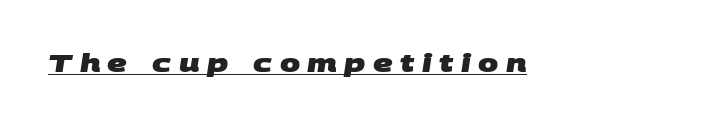
Looks like someone drew a line under every word here. Heavy-handed strokes throughout: this text is bold. What stands out about the letter spacing? Its width — letters are far apart.
